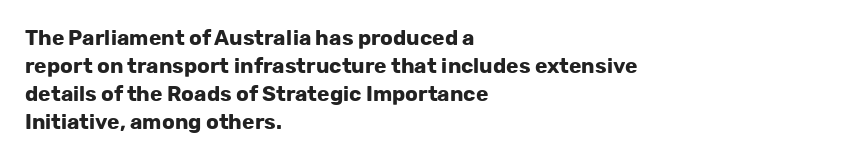
{"italic": "no", "bold": "yes", "underline": "no", "align": "left", "line_spacing": "normal", "line_spacing_ratio": 1.33, "letter_spacing": "normal", "letter_spacing_em": 0.0, "glyph_px": 21}
